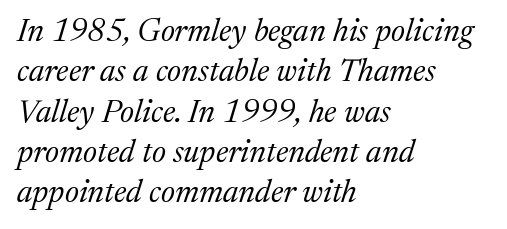
{"serif": "yes", "italic": "yes", "lean": "right", "slant_degrees": 17, "bold": "no", "weight": "regular", "width": "normal", "stroke_contrast": "medium", "x_height": "medium", "monospaced": "no", "underline": "no", "align": "left", "line_spacing": "normal", "line_spacing_ratio": 1.26, "letter_spacing": "normal", "letter_spacing_em": 0.0, "glyph_px": 32}
